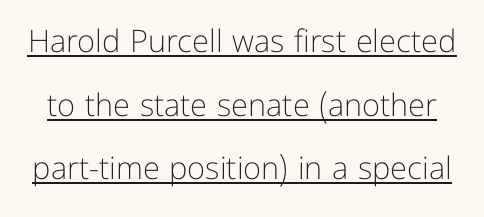
Examine the stroke ends and you'll find no serifs. Each word holds together tightly as a unit, with standard inter-letter gaps. A typesetter would call this proportional, since set widths differ per character. What's the leading like? Stretched, with rows far apart.
